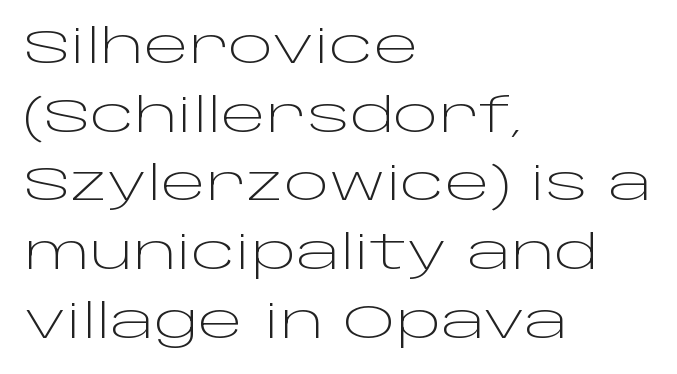
{"serif": "no", "italic": "no", "bold": "no", "weight": "light", "width": "wide", "stroke_contrast": "low", "x_height": "large", "monospaced": "no", "underline": "no", "align": "left", "line_spacing": "normal", "line_spacing_ratio": 1.43, "letter_spacing": "normal", "letter_spacing_em": 0.0, "glyph_px": 48}
